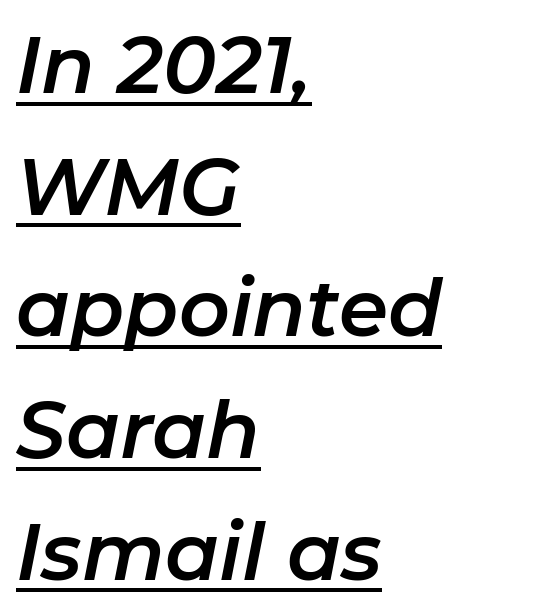
The image shows 79 px text type, italic (leaning right); set left-aligned, normal line spacing (1.54x), normal letter spacing, underlined; low stroke contrast and a medium x-height.
